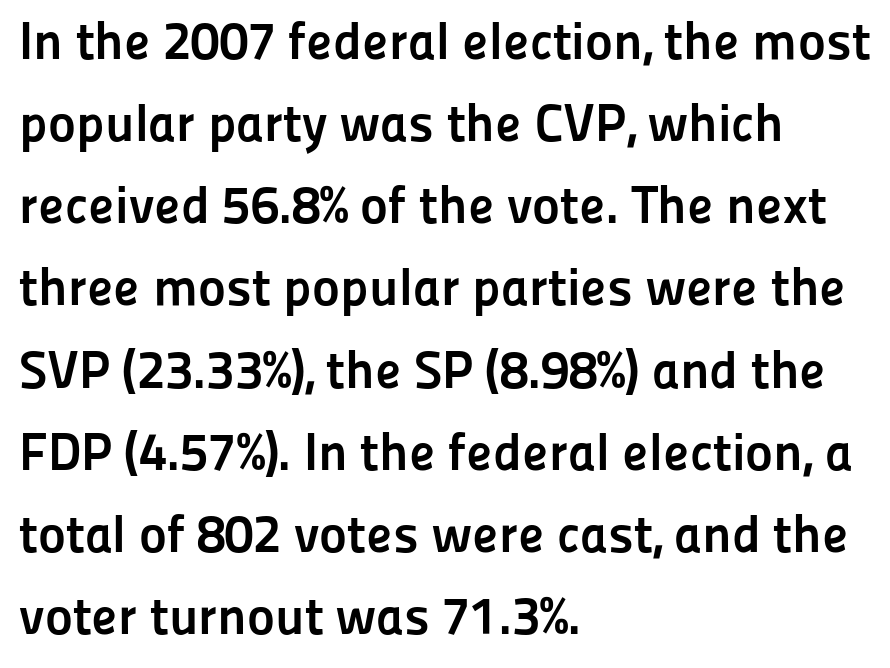
The image shows 53 px semibold sans-serif type, upright; set left-aligned, normal line spacing (1.55x), normal letter spacing, not underlined; low stroke contrast and a medium x-height.
